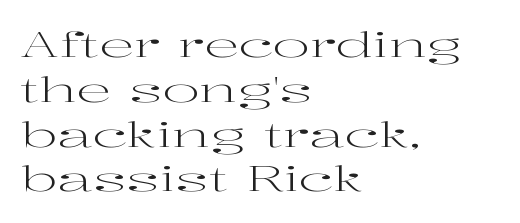
The letterforms sit shoulder to shoulder at normal distance. Summary of weight: not heavy and not bold. The glyphs are unaccompanied by any horizontal stroke below them. The space between consecutive lines is moderate.
